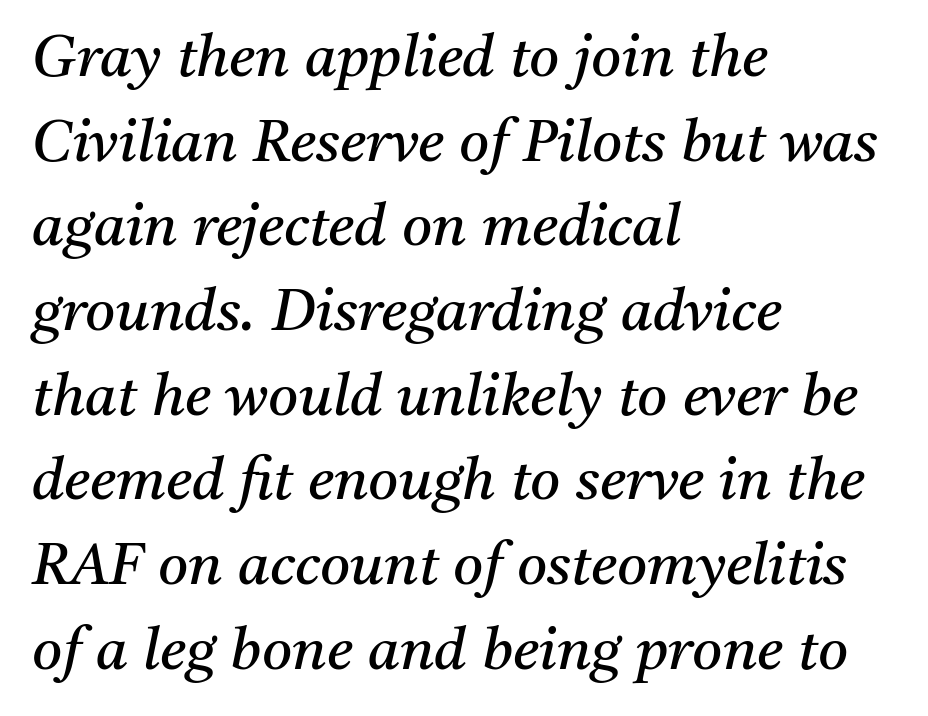
Inter-character spacing is left at the font's built-in metrics. Looking at the ascenders, they clearly lean. Weight: in the light-to-regular range. The rows are spaced the way most documents space them. Here the designer chose a conventional face with non-uniform glyph widths.
